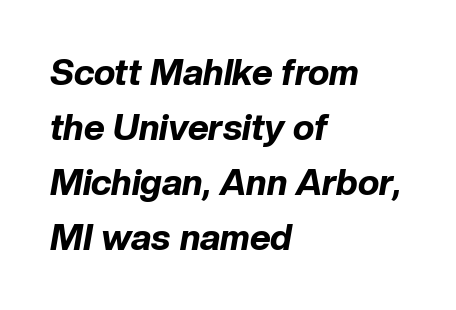
Q: Is the text bold? A: Yes.
Q: Is the text italic (slanted)? A: Yes, it leans right by about 10 degrees.
Q: Is the text underlined? A: No.
Q: How is the paragraph aligned? A: Left-aligned.
Q: Is the spacing between letters normal or unusually wide? A: Normal.
Q: Is the spacing between lines tight, normal or loose? A: Normal.
Q: Width (condensed, normal, or wide)? A: Normal.
Q: Stroke contrast? A: Low.
Q: x-height? A: Medium.
Q: Monospaced? A: No.
